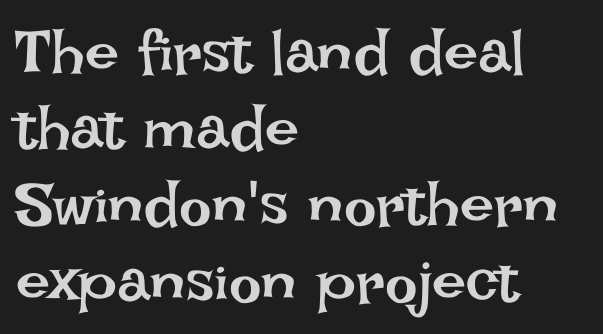
The image shows 61 px regular-weight type, upright; set left-aligned, normal line spacing (1.25x), normal letter spacing, not underlined; low stroke contrast and a large x-height.
